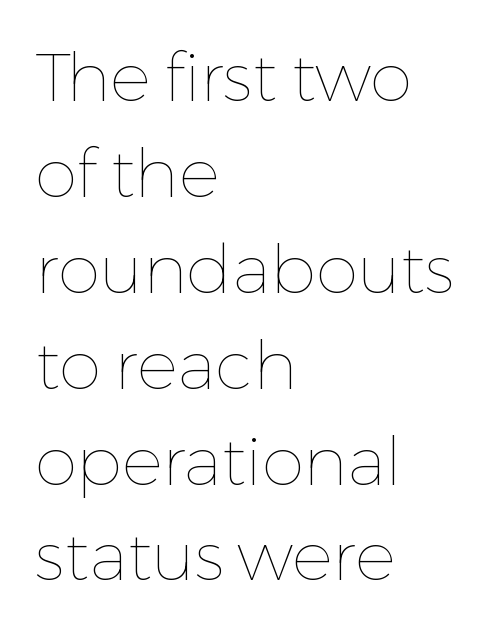
The image shows 68 px thin type, upright; set left-aligned, normal line spacing (1.41x), normal letter spacing, not underlined; low stroke contrast and a medium x-height.
